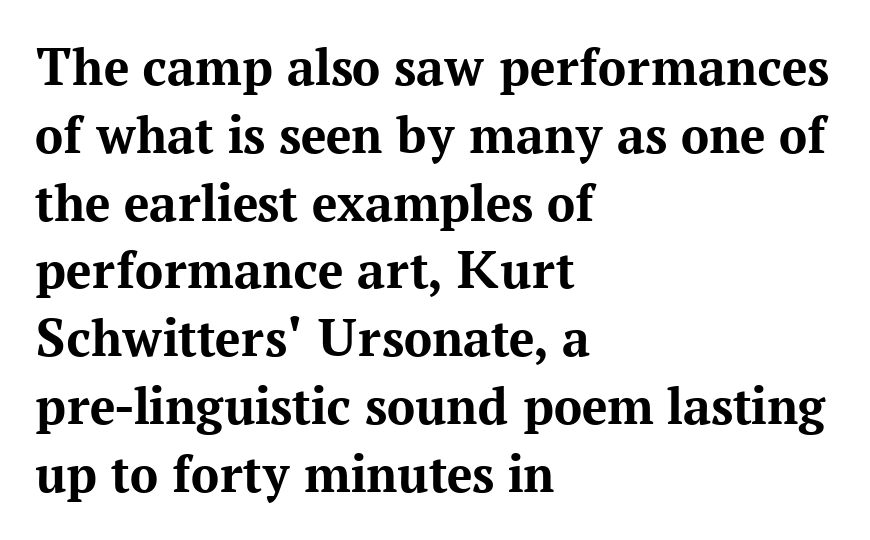
The image shows 56 px bold serif type, upright; set left-aligned, line spacing 1.21x, normal letter spacing, not underlined; medium stroke contrast and a medium x-height.
